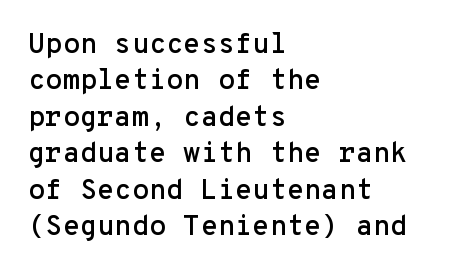
The image shows 28 px sans-serif type, upright, monospaced; set left-aligned, normal line spacing (1.3x), normal letter spacing, not underlined; low stroke contrast and a medium x-height.
